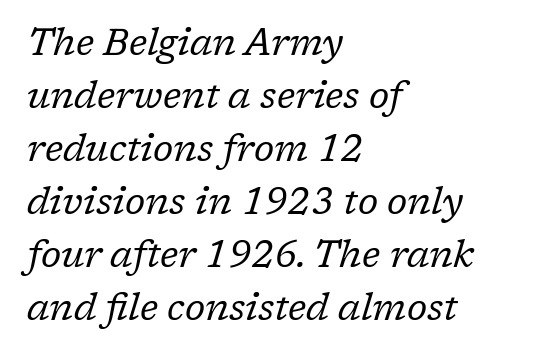
The image shows 37 px regular-weight serif type, italic (leaning right); set left-aligned, normal line spacing (1.43x), normal letter spacing, not underlined; low stroke contrast and a medium x-height.
